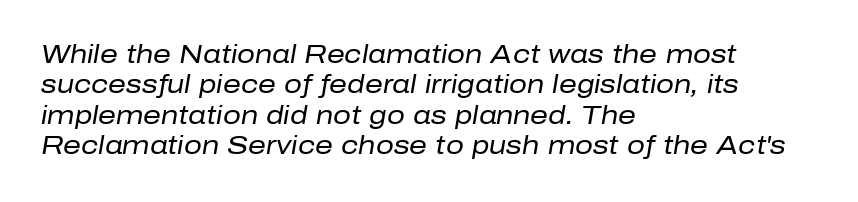
Q: Is the text bold? A: No.
Q: Is the text italic (slanted)? A: Yes, it leans right by about 10 degrees.
Q: Is the text underlined? A: No.
Q: How is the paragraph aligned? A: Left-aligned.
Q: Is the spacing between letters normal or unusually wide? A: Normal.
